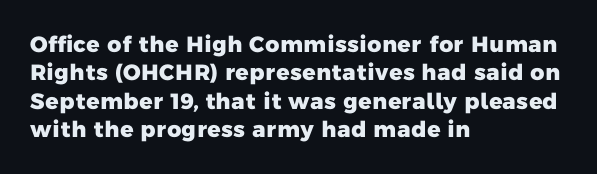
The image shows 22 px bold type; set left-aligned, normal line spacing (1.29x), normal letter spacing, not underlined.
